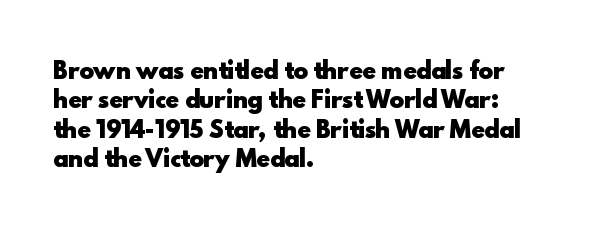
{"italic": "no", "bold": "yes", "underline": "no", "align": "left", "line_spacing": "normal", "line_spacing_ratio": 1.34, "letter_spacing": "normal", "letter_spacing_em": 0.0, "glyph_px": 22}
